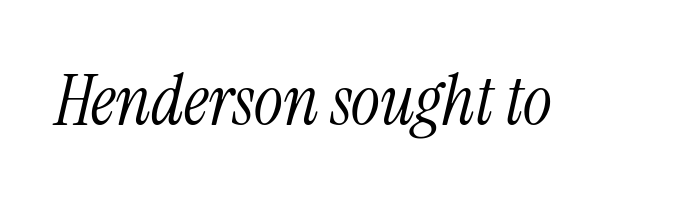
The image shows 69 px light, condensed serif type, italic (leaning right); set normal letter spacing, not underlined; medium stroke contrast and a medium x-height.
